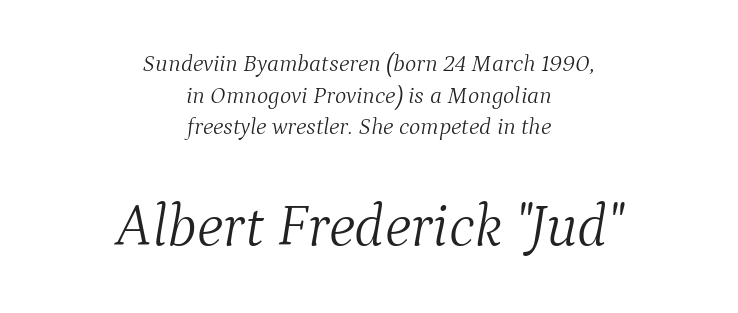
This is oblique type, the kind used for emphasis or titles. Each word holds together tightly as a unit, with standard inter-letter gaps. One-word summary of the alignment: center. The block of text has a typical density, with ordinary space between rows. Proportional: the letters do not fall into vertical columns.
